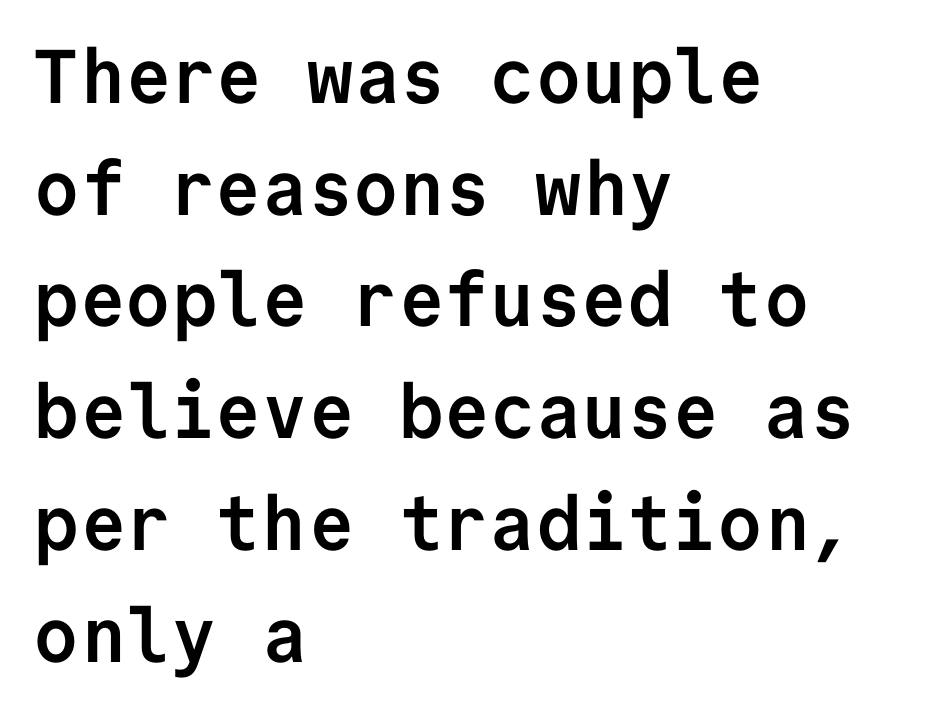
Successive baselines arrive at the customary interval. Anything drawn beneath the words? Only blank space. Spacing verdict: monospaced, one width for all characters. Letterform terminals end flat and unadorned throughout the passage. A classic flush-left, rag-right setting is used for this passage. It's the straight-up-and-down kind of type.
